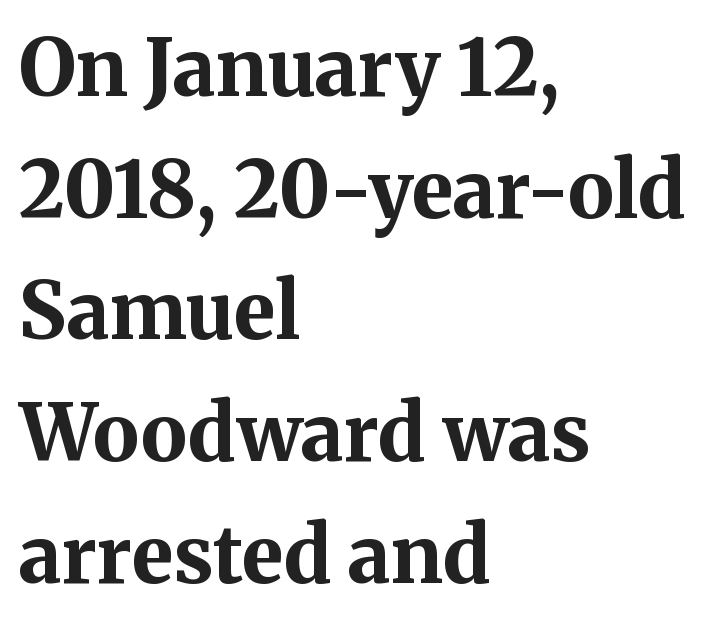
The font's upright variant was chosen for this text. In terms of letterspacing, this is plain default setting. One-word summary of the alignment: left. The specimen omits any rule beneath the text block's lines. Looks like regular typesetting: each glyph gets only the width it needs.
